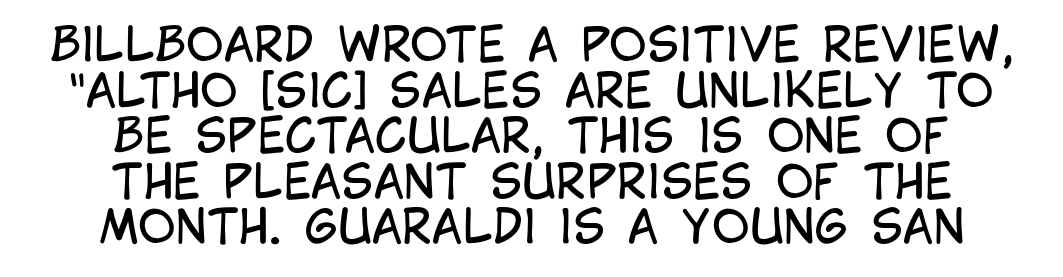
Q: Is the text bold? A: No.
Q: Is the text italic (slanted)? A: No, it is upright.
Q: Is the typeface a serif or a sans-serif typeface? A: Sans-serif.
Q: Is the text underlined? A: No.
Q: How is the paragraph aligned? A: Centered.
Q: Is the spacing between letters normal or unusually wide? A: Normal.
Q: Is the spacing between lines tight, normal or loose? A: Tight.
Q: Width (condensed, normal, or wide)? A: Condensed.
Q: Stroke contrast? A: Low.
Q: x-height? A: Large.
Q: Monospaced? A: No.
